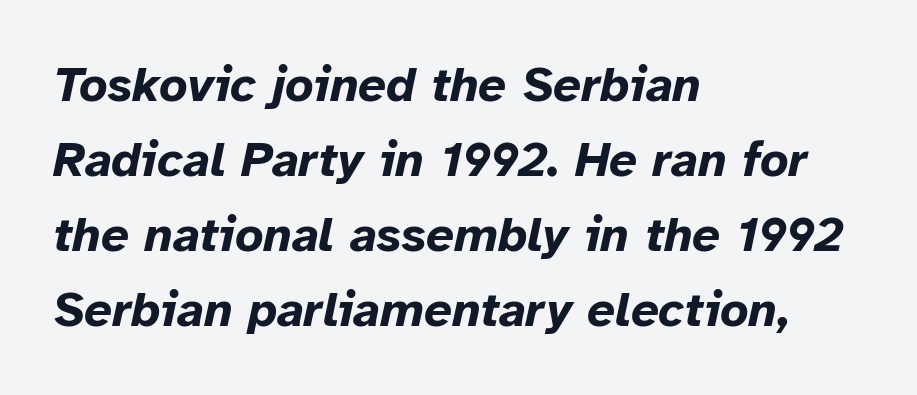
{"italic": "yes", "lean": "right", "slant_degrees": 12, "bold": "yes", "weight": "bold", "width": "normal", "stroke_contrast": "low", "x_height": "medium", "monospaced": "no", "underline": "no", "align": "left", "line_spacing": "normal", "line_spacing_ratio": 1.53, "letter_spacing": "normal", "letter_spacing_em": 0.0, "glyph_px": 49}
